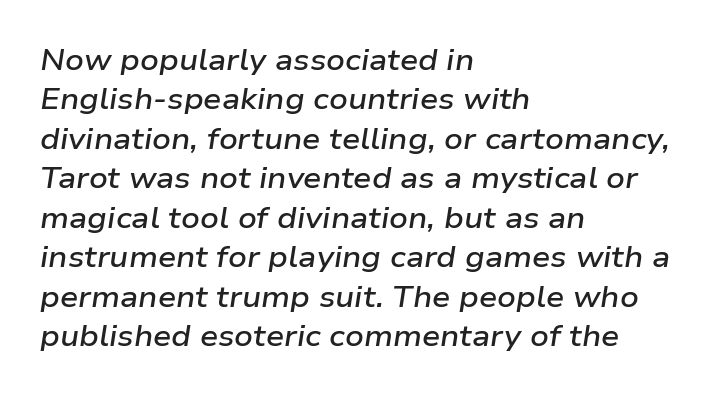
As a designer I'd log this as weight 600, semibold. The letters sit at their default tracking, neither squeezed nor spread. This sample uses an oblique cut, with every glyph tilted off the vertical. Alignment: flush left.
